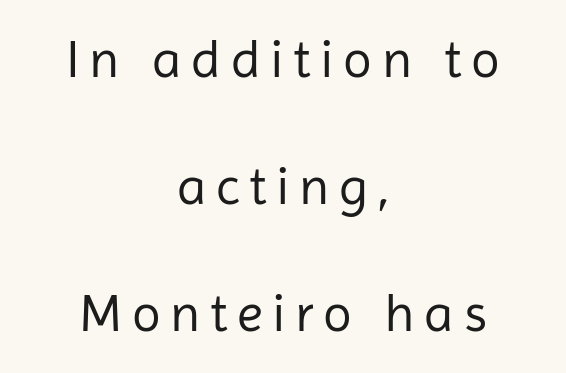
Q: Is the text bold? A: No.
Q: Is the text italic (slanted)? A: No, it is upright.
Q: Is the typeface a serif or a sans-serif typeface? A: Sans-serif.
Q: Is the text underlined? A: No.
Q: How is the paragraph aligned? A: Centered.
Q: Is the spacing between lines tight, normal or loose? A: Loose.
Q: Width (condensed, normal, or wide)? A: Normal.
Q: Stroke contrast? A: Low.
Q: x-height? A: Medium.
Q: Monospaced? A: No.
